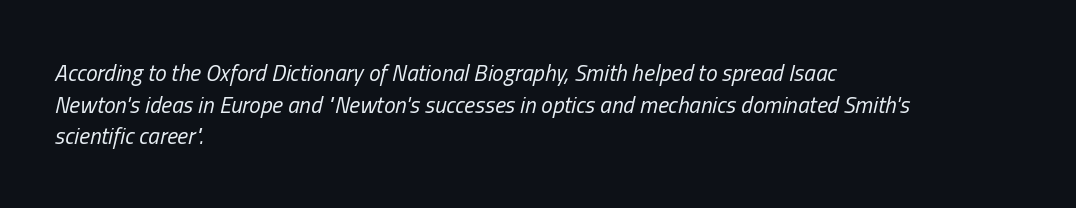
Q: Is the text bold? A: No.
Q: Is the text italic (slanted)? A: Yes, it leans right by about 13 degrees.
Q: Is the text underlined? A: No.
Q: How is the paragraph aligned? A: Left-aligned.
Q: Is the spacing between letters normal or unusually wide? A: Normal.
Q: Is the spacing between lines tight, normal or loose? A: Normal.
